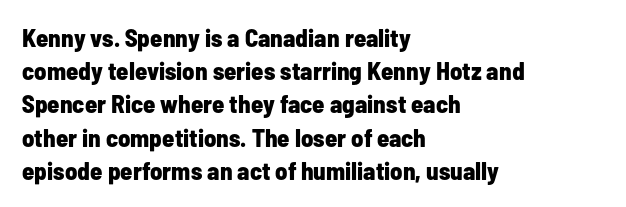
Q: Is the text bold? A: Yes.
Q: Is the text italic (slanted)? A: No, it is upright.
Q: Is the text underlined? A: No.
Q: How is the paragraph aligned? A: Left-aligned.
Q: Is the spacing between letters normal or unusually wide? A: Normal.
Q: Is the spacing between lines tight, normal or loose? A: Normal.
